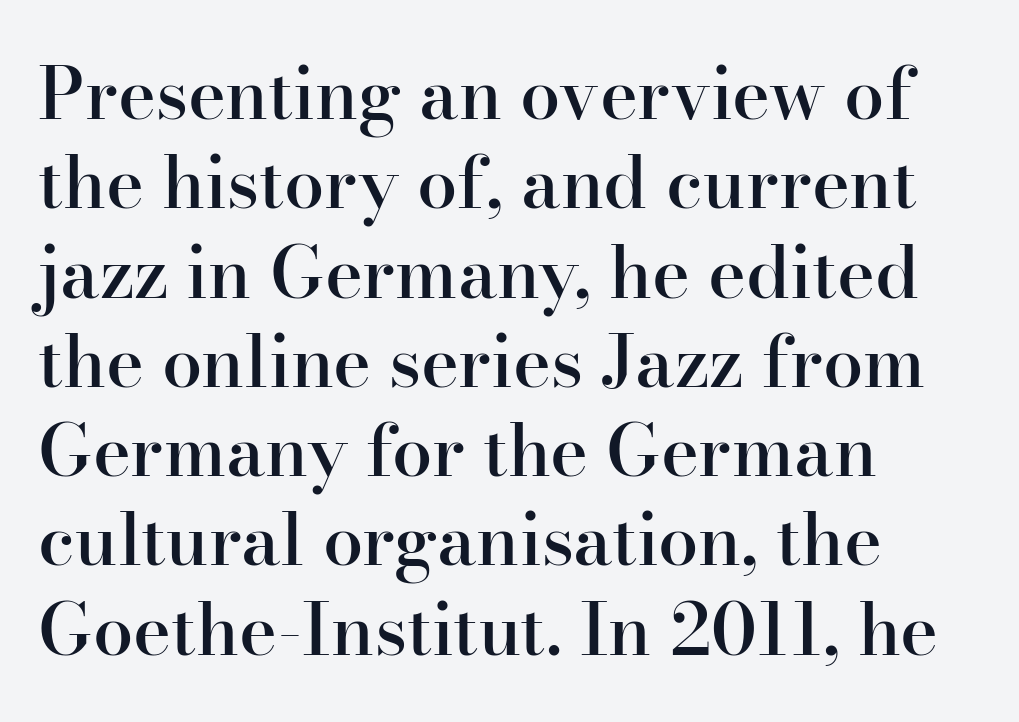
Q: Is the text bold? A: Semi-bold.
Q: Is the text italic (slanted)? A: No, it is upright.
Q: Is the typeface a serif or a sans-serif typeface? A: Serif.
Q: Is the text underlined? A: No.
Q: How is the paragraph aligned? A: Left-aligned.
Q: Is the spacing between letters normal or unusually wide? A: Normal.
Q: Width (condensed, normal, or wide)? A: Normal.
Q: Stroke contrast? A: High.
Q: x-height? A: Small.
Q: Monospaced? A: No.
